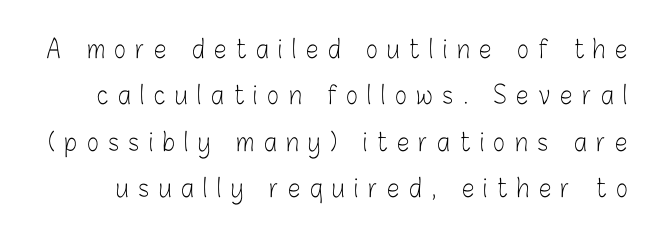
The strip under each line holds only bare page. Stroke thickness stays within the range of a standard reading face or lighter. Italic: no, the glyphs are upright roman. The gaps between neighbouring characters are conspicuously large.
